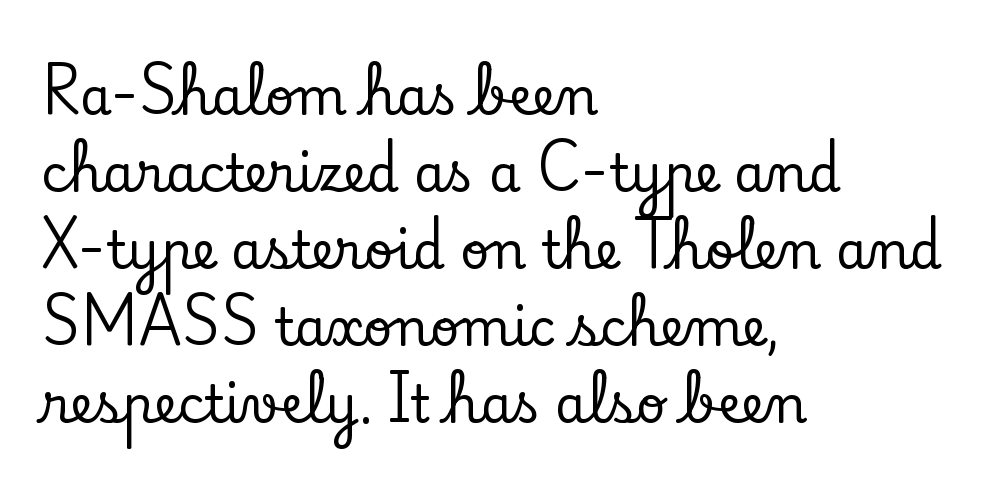
{"italic": "no", "width": "normal", "stroke_contrast": "low", "x_height": "small", "monospaced": "no", "underline": "no", "align": "left", "line_spacing": "normal", "line_spacing_ratio": 1.51, "letter_spacing": "normal", "letter_spacing_em": 0.0, "glyph_px": 51}
